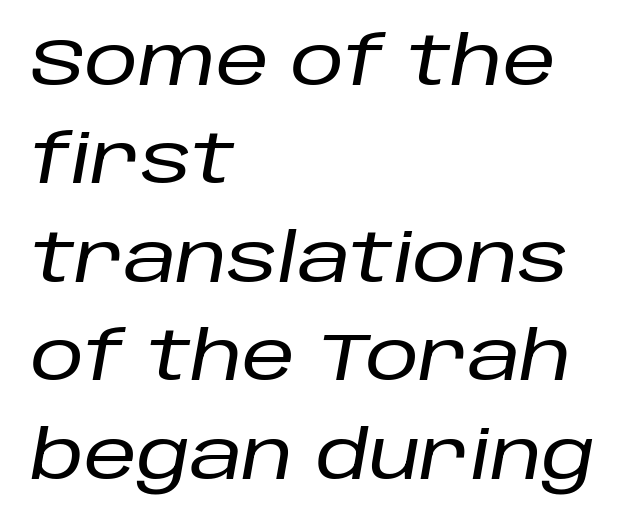
Q: Is the text italic (slanted)? A: Yes, it leans right by about 10 degrees.
Q: Is the text underlined? A: No.
Q: How is the paragraph aligned? A: Left-aligned.
Q: Is the spacing between letters normal or unusually wide? A: Normal.
Q: Is the spacing between lines tight, normal or loose? A: Normal.
Q: Width (condensed, normal, or wide)? A: Normal.
Q: Stroke contrast? A: Low.
Q: x-height? A: Large.
Q: Monospaced? A: No.
